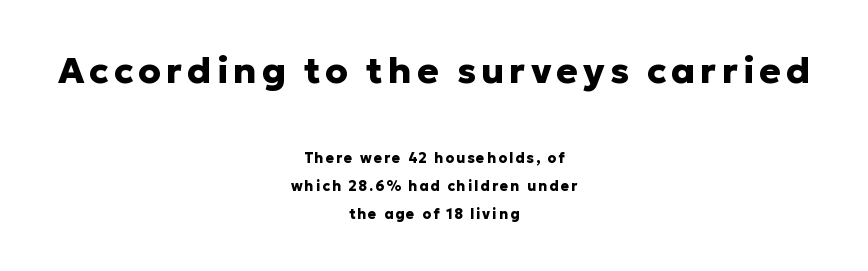
Spacing verdict: proportional, widths tailored to each character. The glyphs have the mass of a bold cut. Serif or sans? Sans — the stroke terminals are bare. This is roman type, the default non-slanted kind. Vertical spacing — loose. Is the block centered? Yes — each line is placed symmetrically about the middle.
